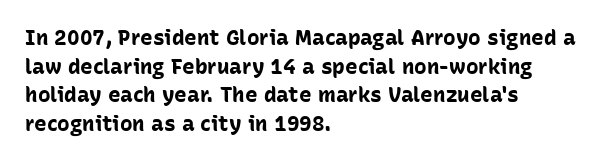
The image shows 21 px bold type, upright; set left-aligned, normal line spacing (1.36x), normal letter spacing, not underlined.
